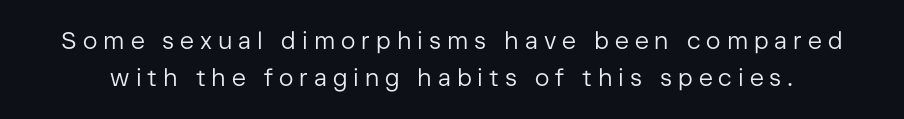
Descender tails drop into unmarked territory. Vertically, the passage feels balanced, rows spaced as you'd expect. The tracking jumps out immediately: characters are airy and widely separated. The strokes carry an ordinary text weight at most.
